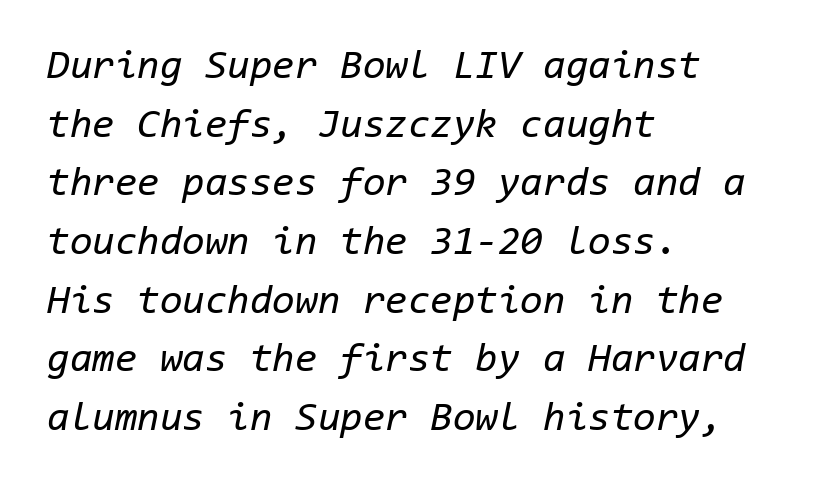
{"italic": "yes", "lean": "right", "slant_degrees": 11, "bold": "no", "weight": "regular", "width": "normal", "stroke_contrast": "low", "x_height": "medium", "monospaced": "yes", "underline": "no", "align": "left", "line_spacing": "normal", "line_spacing_ratio": 1.43, "letter_spacing": "normal", "letter_spacing_em": 0.0, "glyph_px": 41}
